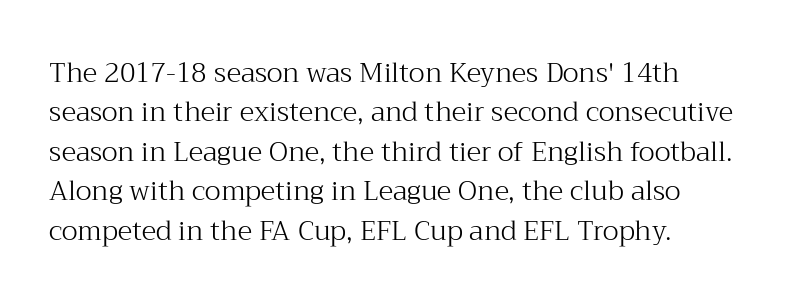
{"italic": "no", "bold": "no", "underline": "no", "align": "left", "line_spacing": "normal", "line_spacing_ratio": 1.46, "letter_spacing": "normal", "letter_spacing_em": 0.0, "glyph_px": 27}
